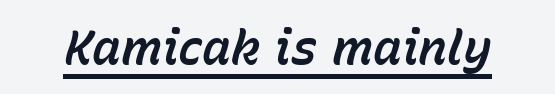
{"italic": "yes", "lean": "right", "slant_degrees": 15, "width": "normal", "stroke_contrast": "low", "x_height": "medium", "monospaced": "no", "underline": "yes", "letter_spacing": "normal", "letter_spacing_em": 0.0, "glyph_px": 48}
